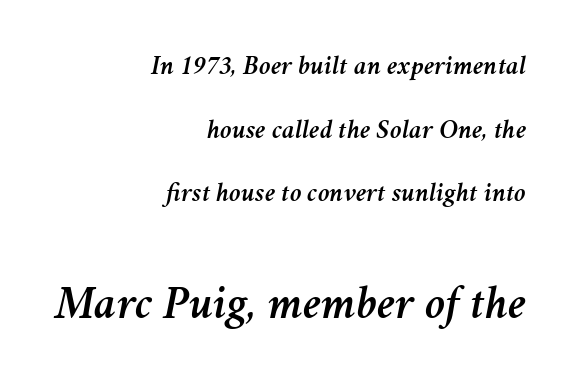
Q: Is the text italic (slanted)? A: Yes, it leans right by about 11 degrees.
Q: Is the text underlined? A: No.
Q: How is the paragraph aligned? A: Right-aligned.
Q: Is the spacing between letters normal or unusually wide? A: Normal.
Q: Is the spacing between lines tight, normal or loose? A: Loose.
Q: Which block of text is set in a larger size, the first (top) or the second (bottom)? A: The second (bottom) one.
Q: Width (condensed, normal, or wide)? A: Normal.
Q: Stroke contrast? A: Medium.
Q: x-height? A: Medium.
Q: Monospaced? A: No.
